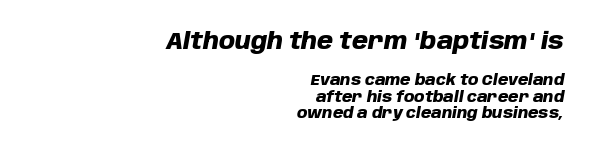
The image shows 23 px bold type, italic (leaning right); set right-aligned, tight line spacing (1.09x), normal letter spacing, not underlined; the first (top) block is 1.53x larger.
